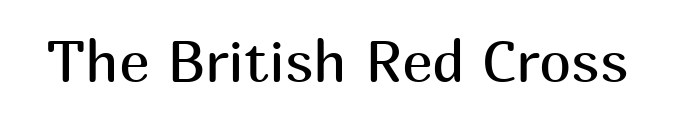
The image shows 58 px regular-weight sans-serif type, upright; set normal letter spacing, not underlined; medium stroke contrast and a medium x-height.
